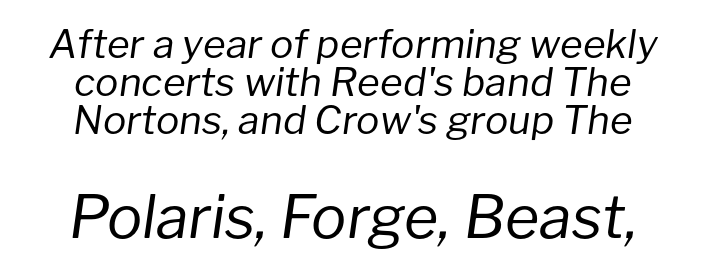
{"italic": "yes", "lean": "right", "slant_degrees": 8, "bold": "no", "weight": "regular", "width": "normal", "stroke_contrast": "low", "x_height": "medium", "monospaced": "no", "underline": "no", "align": "center", "line_spacing": "tight", "line_spacing_ratio": 0.97, "letter_spacing": "normal", "letter_spacing_em": 0.0, "larger_block": "second", "size_ratio": 1.51, "glyph_px": 59}
